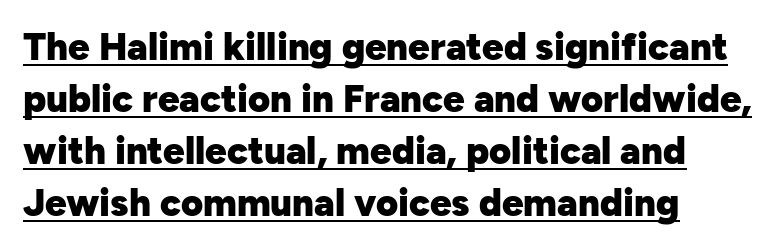
Q: Is the text bold? A: Yes.
Q: Is the text italic (slanted)? A: No, it is upright.
Q: Is the typeface a serif or a sans-serif typeface? A: Sans-serif.
Q: Is the text underlined? A: Yes.
Q: How is the paragraph aligned? A: Left-aligned.
Q: Is the spacing between letters normal or unusually wide? A: Normal.
Q: Is the spacing between lines tight, normal or loose? A: Normal.
Q: Width (condensed, normal, or wide)? A: Normal.
Q: Stroke contrast? A: Low.
Q: x-height? A: Medium.
Q: Monospaced? A: No.
